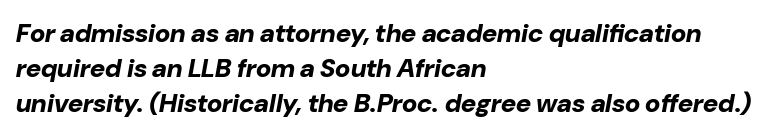
{"italic": "yes", "lean": "right", "slant_degrees": 10, "bold": "yes", "underline": "no", "align": "left", "line_spacing": "normal", "line_spacing_ratio": 1.34, "letter_spacing": "normal", "letter_spacing_em": 0.0, "glyph_px": 26}
